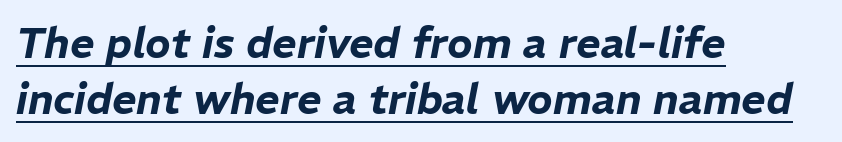
Horizontal alignment here is leftward, the default for most running prose. Observe the lean: these are italic letterforms. Do the characters align in a grid? No, the font is proportional. A typesetter would call this leading conventional body-copy spacing. The letters sit at their default tracking, neither squeezed nor spread. The rendered words wear a rule along their underside.
